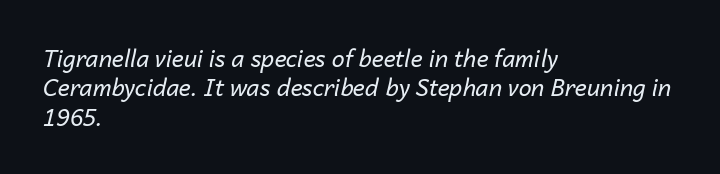
{"italic": "yes", "lean": "right", "slant_degrees": 14, "bold": "no", "underline": "no", "align": "left", "line_spacing": "normal", "line_spacing_ratio": 1.28, "letter_spacing": "normal", "letter_spacing_em": 0.0, "glyph_px": 23}
